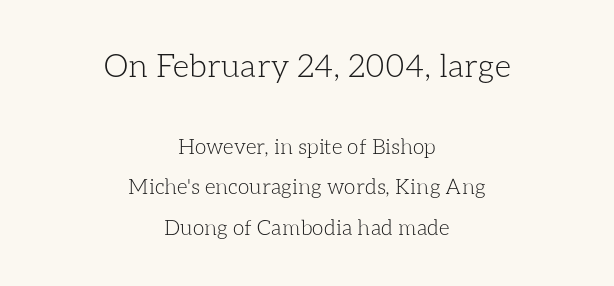
{"italic": "no", "bold": "no", "weight": "light", "width": "normal", "stroke_contrast": "low", "x_height": "medium", "monospaced": "no", "underline": "no", "align": "center", "line_spacing": "loose", "line_spacing_ratio": 1.94, "letter_spacing": "normal", "letter_spacing_em": 0.0, "larger_block": "first", "size_ratio": 1.52, "glyph_px": 32}
